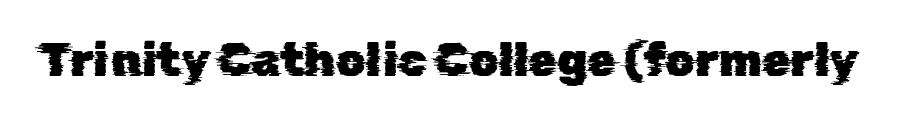
{"serif": "no", "width": "normal", "stroke_contrast": "low", "x_height": "medium", "monospaced": "no", "underline": "no", "letter_spacing": "normal", "letter_spacing_em": 0.0, "glyph_px": 46}
